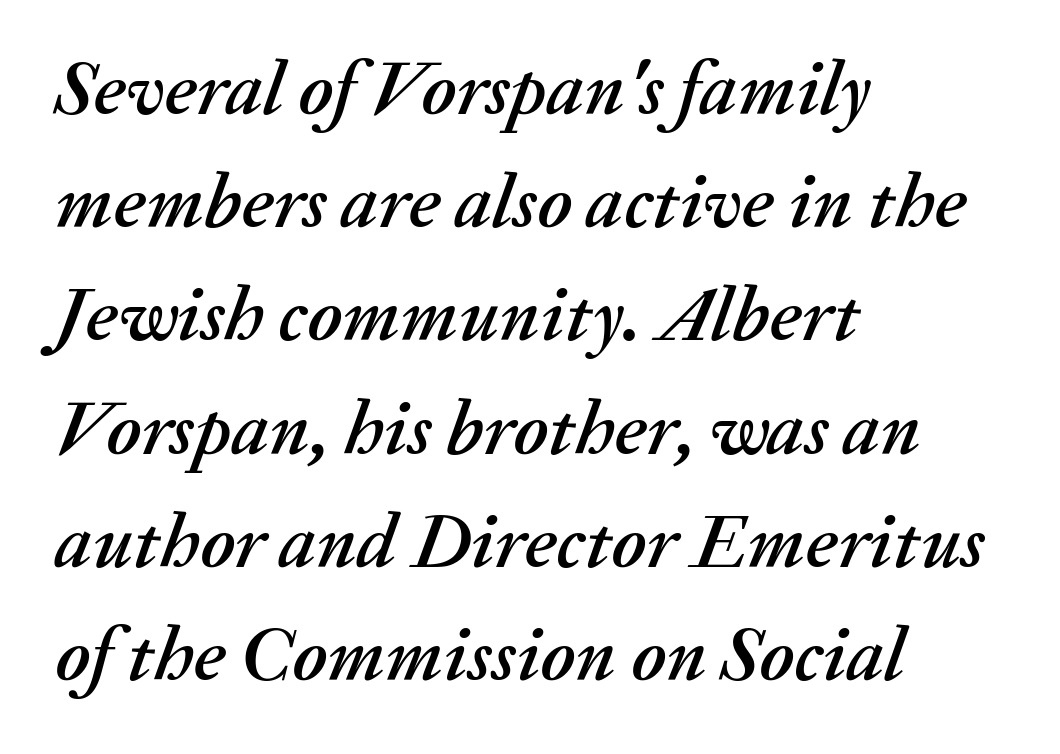
A typesetter would call this proportional, since set widths differ per character. The typography opts for an oblique posture over an upright one. Words appear dense and cohesive because spacing is normal. Only glyphs here, with clear space below each row.
